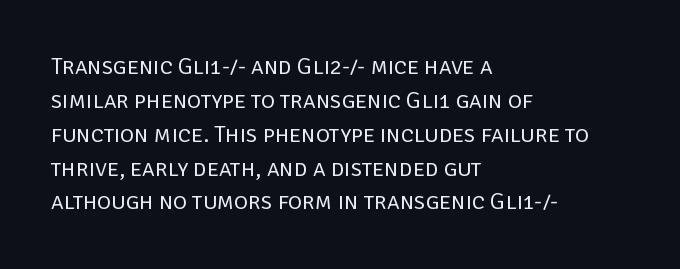
The image shows 24 px text type, upright; set left-aligned, normal line spacing (1.41x), normal letter spacing, not underlined.
